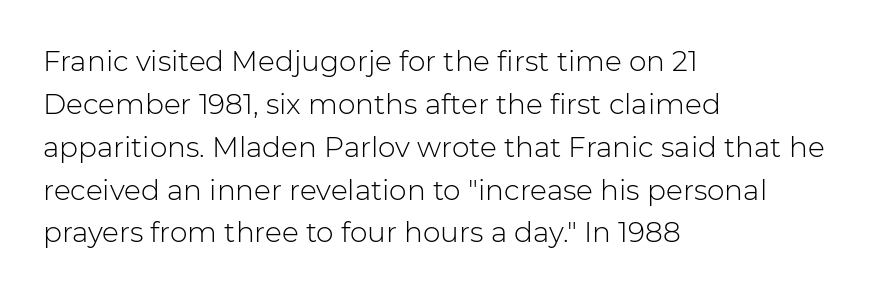
{"serif": "no", "italic": "no", "bold": "no", "weight": "light", "width": "normal", "stroke_contrast": "low", "x_height": "medium", "monospaced": "no", "underline": "no", "align": "left", "line_spacing": "normal", "line_spacing_ratio": 1.53, "letter_spacing": "normal", "letter_spacing_em": 0.0, "glyph_px": 28}
